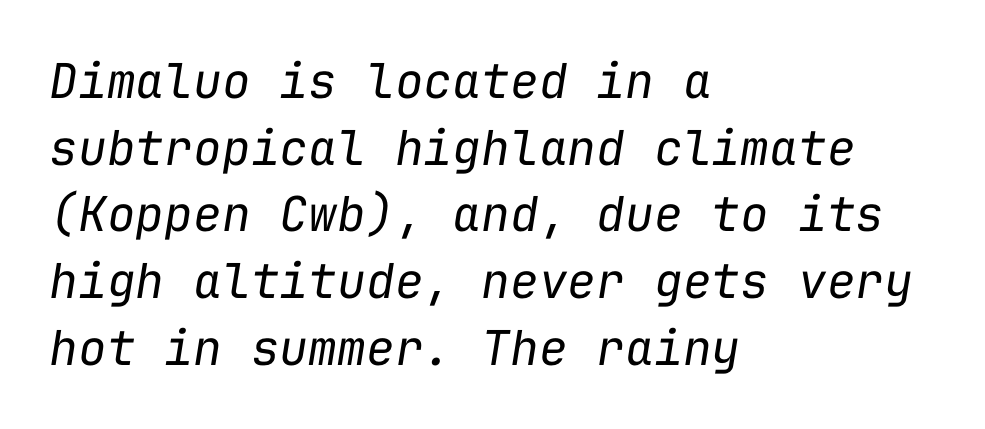
Q: Is the text bold? A: No.
Q: Is the text italic (slanted)? A: Yes, it leans right by about 9 degrees.
Q: Is the text underlined? A: No.
Q: How is the paragraph aligned? A: Left-aligned.
Q: Is the spacing between letters normal or unusually wide? A: Normal.
Q: Is the spacing between lines tight, normal or loose? A: Normal.
Q: Width (condensed, normal, or wide)? A: Normal.
Q: Stroke contrast? A: Low.
Q: x-height? A: Medium.
Q: Monospaced? A: Yes.
